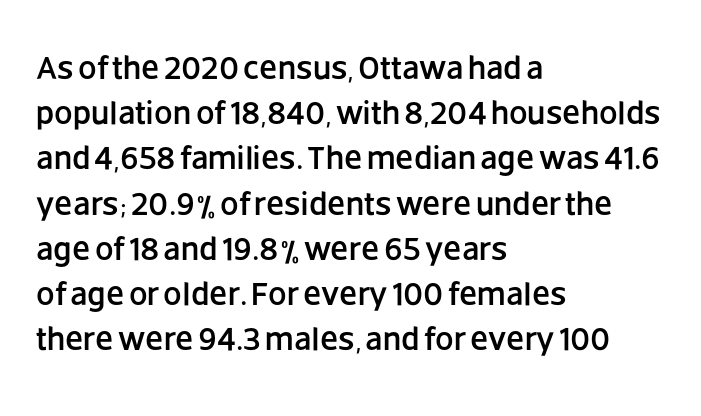
Each row of text sits above clean, open space. The type is set solid horizontally, with unmodified tracking. Reading down the block, your eye returns to a fixed left position each line. Looks like regular typesetting: each glyph gets only the width it needs. Serifs: no, the terminals of the letterforms are clean.
